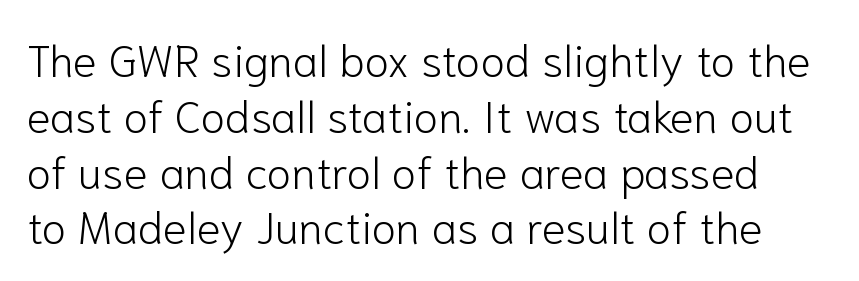
Does the lettering tilt? It doesn't — this is upright. Heft: none added — not bold. The passage shown has conventional tracking throughout. Spacing verdict: proportional, widths tailored to each character. The area under the type is left untouched.
